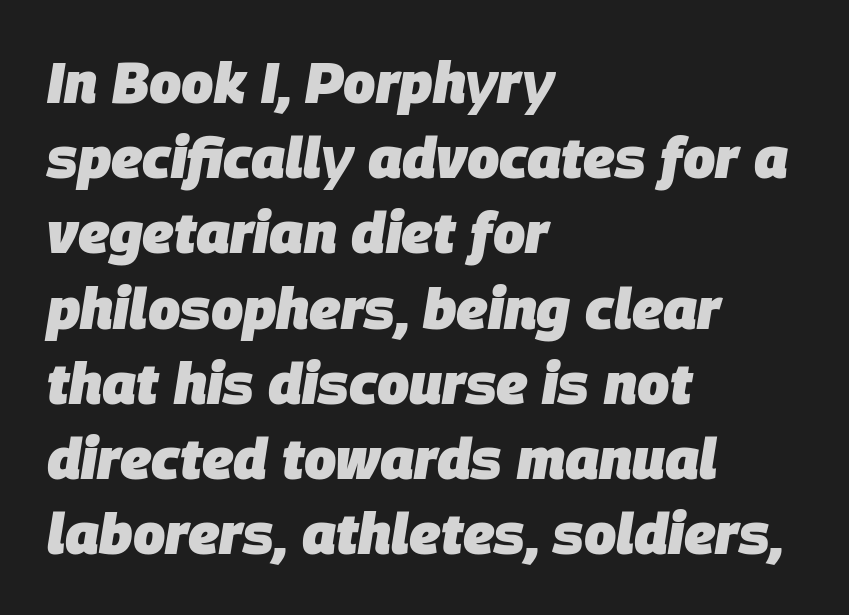
{"italic": "yes", "lean": "right", "slant_degrees": 9, "bold": "yes", "weight": "heavy", "width": "normal", "stroke_contrast": "low", "x_height": "large", "monospaced": "no", "underline": "no", "align": "left", "line_spacing": "normal", "line_spacing_ratio": 1.32, "letter_spacing": "normal", "letter_spacing_em": 0.0, "glyph_px": 57}
